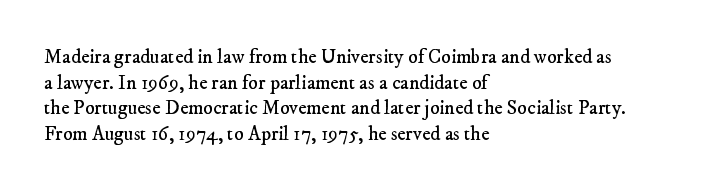
The image shows 20 px text type; set left-aligned, normal line spacing (1.28x), normal letter spacing, not underlined.
